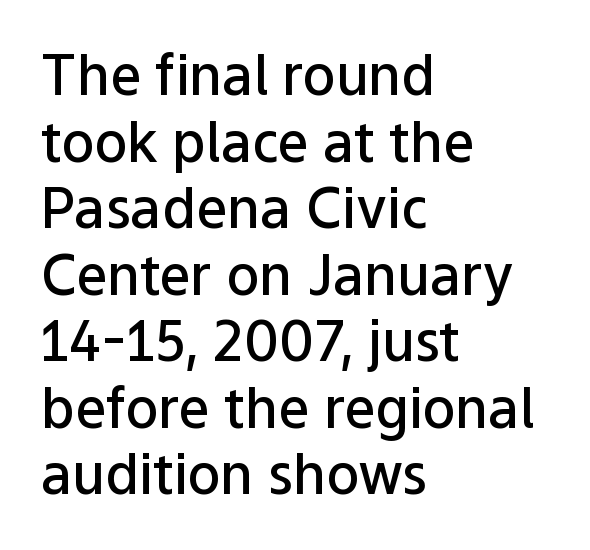
The image shows 55 px semibold sans-serif type, upright; set left-aligned, line spacing 1.21x, normal letter spacing, not underlined; low stroke contrast and a medium x-height.
